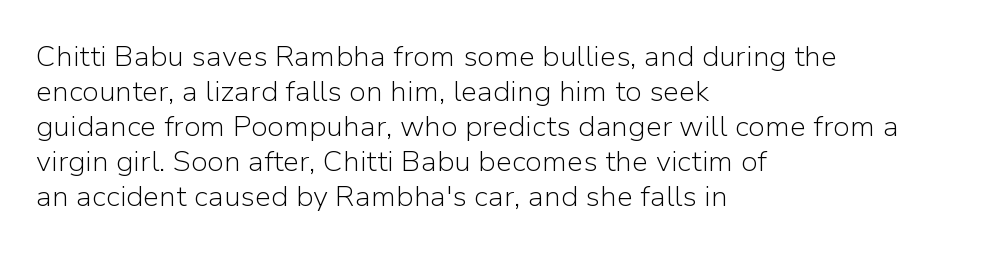
Q: Is the text bold? A: No.
Q: Is the text italic (slanted)? A: No, it is upright.
Q: Is the typeface a serif or a sans-serif typeface? A: Sans-serif.
Q: Is the text underlined? A: No.
Q: How is the paragraph aligned? A: Left-aligned.
Q: Is the spacing between letters normal or unusually wide? A: Normal.
Q: Width (condensed, normal, or wide)? A: Normal.
Q: Stroke contrast? A: Low.
Q: x-height? A: Medium.
Q: Monospaced? A: No.
